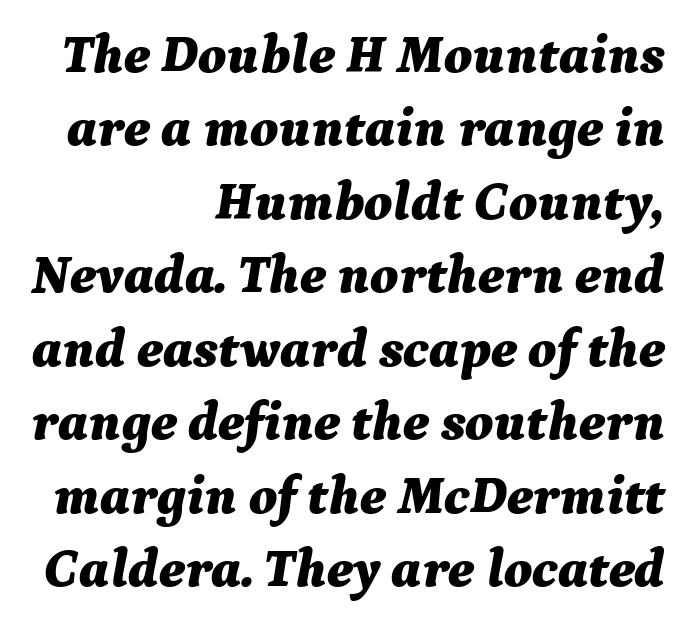
Slant detected: the letters are inclined. Descender tails drop into unmarked territory. Is this a fixed-width face? No — the glyphs have proportional, varying widths. The rows are spaced the way most documents space them. Is the letter spacing exaggerated? No — it looks like the ordinary default.
